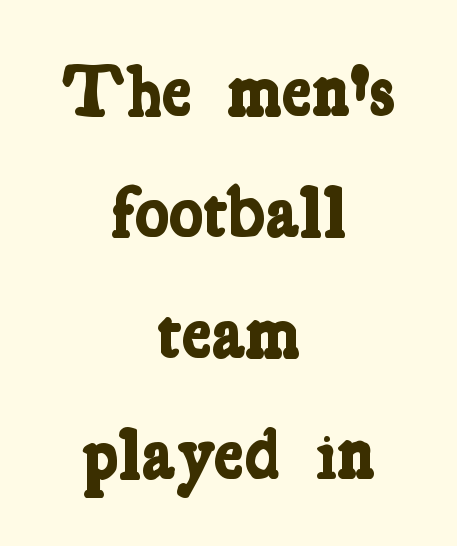
A bare baseline throughout the passage. Characters follow at the spacing the type designer built in. What kind of face is this? One with serifs. Looks like regular typesetting: each glyph gets only the width it needs. This block has exactly the height ordinary leading produces.
